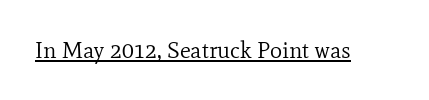
{"italic": "no", "bold": "no", "underline": "yes", "letter_spacing": "normal", "letter_spacing_em": 0.0, "glyph_px": 23}
